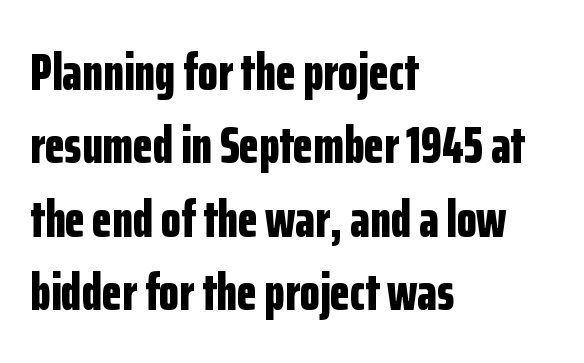
{"serif": "no", "italic": "no", "bold": "yes", "weight": "bold", "width": "condensed", "stroke_contrast": "low", "x_height": "medium", "monospaced": "no", "underline": "no", "align": "left", "line_spacing": "normal", "line_spacing_ratio": 1.41, "letter_spacing": "normal", "letter_spacing_em": 0.0, "glyph_px": 52}
